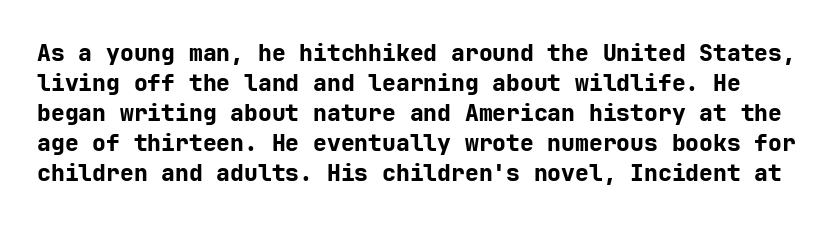
{"italic": "no", "bold": "yes", "underline": "no", "line_spacing": "normal", "line_spacing_ratio": 1.3, "letter_spacing": "normal", "letter_spacing_em": 0.0, "glyph_px": 23}
